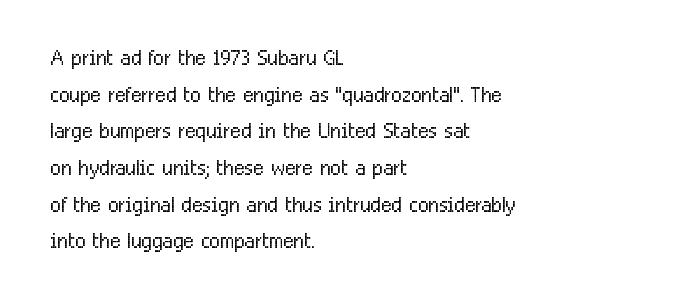
{"serif": "no", "italic": "no", "bold": "no", "weight": "light", "width": "condensed", "stroke_contrast": "low", "x_height": "medium", "monospaced": "no", "underline": "no", "align": "left", "line_spacing": "normal", "line_spacing_ratio": 1.31, "letter_spacing": "normal", "letter_spacing_em": 0.0, "glyph_px": 28}
